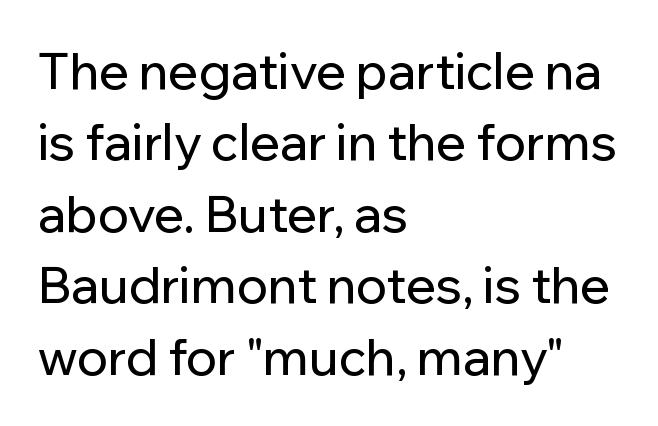
{"serif": "no", "italic": "no", "width": "normal", "stroke_contrast": "low", "x_height": "medium", "monospaced": "no", "underline": "no", "align": "left", "line_spacing": "normal", "line_spacing_ratio": 1.43, "letter_spacing": "normal", "letter_spacing_em": 0.0, "glyph_px": 50}
